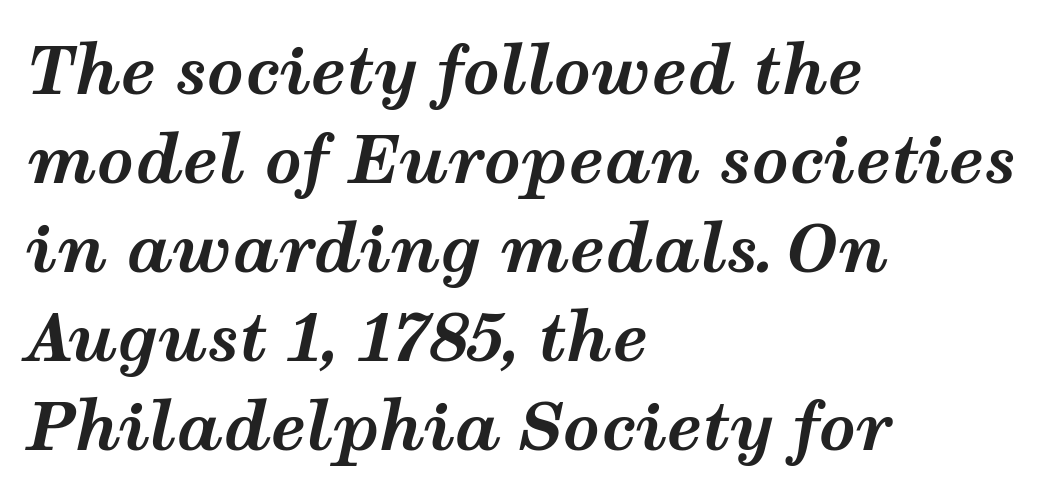
The image shows 65 px bold, wide type, italic (leaning right); set left-aligned, normal line spacing (1.37x), normal letter spacing, not underlined; medium stroke contrast and a medium x-height.
